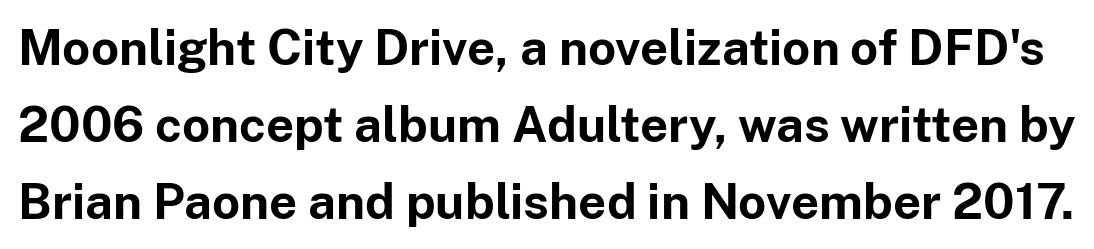
The image shows 49 px bold sans-serif type, upright; set normal line spacing (1.57x), normal letter spacing, not underlined; low stroke contrast and a medium x-height.
